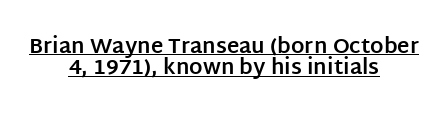
Teacher's note: observe the equal gaps on both sides — that is centered alignment. Compared with an ordinary text face, these strokes are far heavier — a full bold. The rendering keeps characters at their native spacing. The typography opts for an upright posture over an oblique one.
